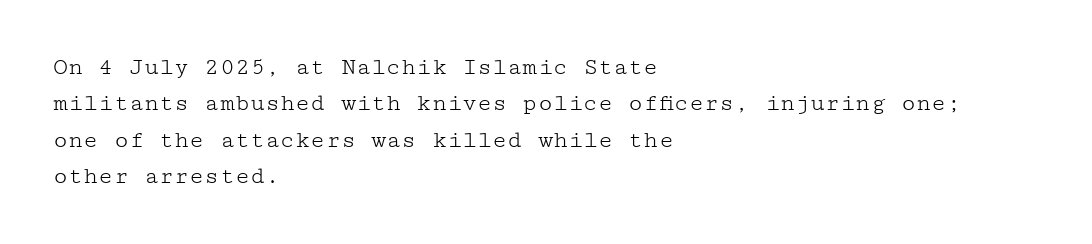
The image shows 25 px text type, upright; set left-aligned, normal line spacing (1.46x), normal letter spacing, not underlined.
